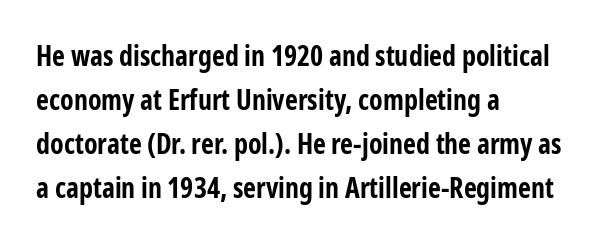
Q: Is the text bold? A: Yes.
Q: Is the text italic (slanted)? A: No, it is upright.
Q: Is the typeface a serif or a sans-serif typeface? A: Sans-serif.
Q: Is the text underlined? A: No.
Q: How is the paragraph aligned? A: Left-aligned.
Q: Is the spacing between letters normal or unusually wide? A: Normal.
Q: Is the spacing between lines tight, normal or loose? A: Normal.
Q: Width (condensed, normal, or wide)? A: Condensed.
Q: Stroke contrast? A: Low.
Q: x-height? A: Medium.
Q: Monospaced? A: No.
